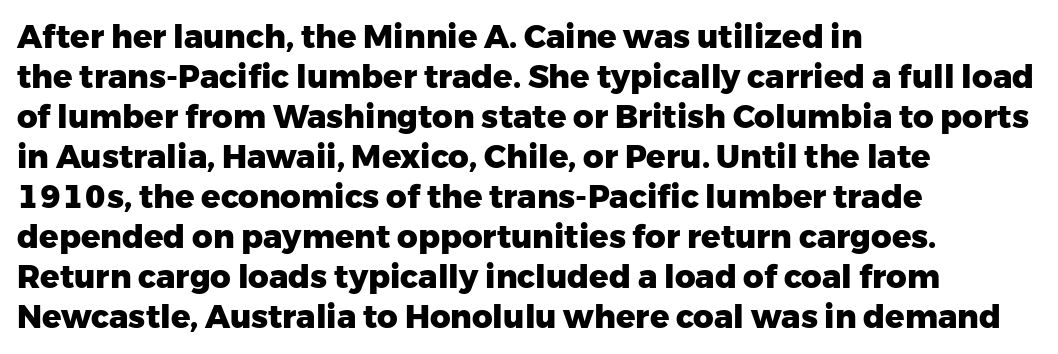
Q: Is the text bold? A: Yes.
Q: Is the text italic (slanted)? A: No, it is upright.
Q: Is the typeface a serif or a sans-serif typeface? A: Sans-serif.
Q: Is the text underlined? A: No.
Q: How is the paragraph aligned? A: Left-aligned.
Q: Is the spacing between letters normal or unusually wide? A: Normal.
Q: Is the spacing between lines tight, normal or loose? A: Normal.
Q: Width (condensed, normal, or wide)? A: Normal.
Q: Stroke contrast? A: Low.
Q: x-height? A: Medium.
Q: Monospaced? A: No.
